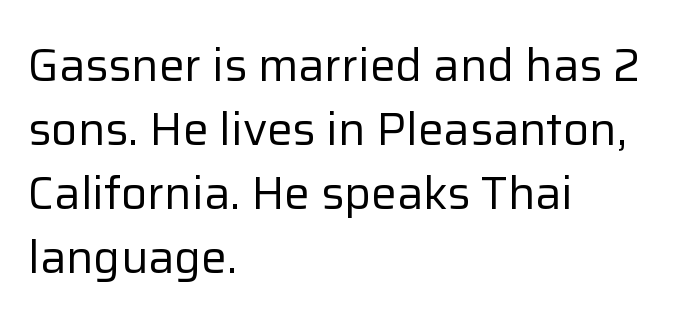
Q: Is the text bold? A: No.
Q: Is the text italic (slanted)? A: No, it is upright.
Q: Is the typeface a serif or a sans-serif typeface? A: Sans-serif.
Q: Is the text underlined? A: No.
Q: How is the paragraph aligned? A: Left-aligned.
Q: Is the spacing between letters normal or unusually wide? A: Normal.
Q: Is the spacing between lines tight, normal or loose? A: Normal.
Q: Width (condensed, normal, or wide)? A: Normal.
Q: Stroke contrast? A: Low.
Q: x-height? A: Medium.
Q: Monospaced? A: No.
